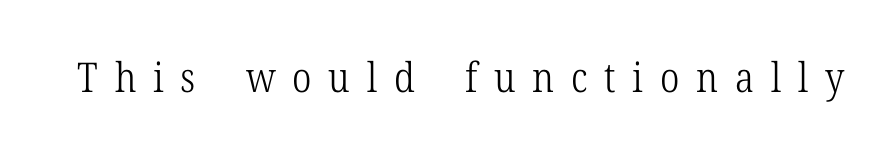
You could only call the tracking loose — the letters float apart. Plain, unruled lines of type. Observe the serifs anchoring each vertical stroke in this sample. Is this a heavy cut? Hardly; it is regular or lighter. This is the regular roman posture of the typeface.
